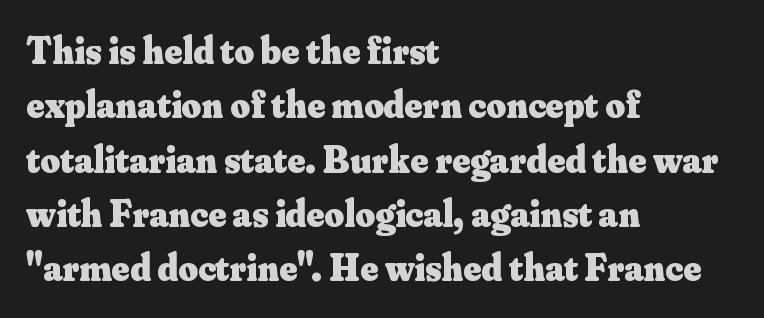
The line-height multiplier appears to be the usual default. No italicization has been applied; the sample stays upright. Note the varied advance widths — an 'i' is clearly narrower than an 'm'. What kind of face is this? One with serifs. Rule under the text: the space is simply empty.
